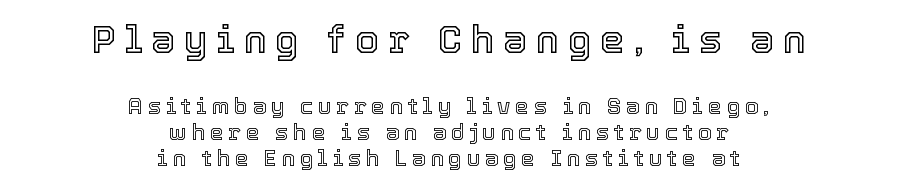
These lines have a slow, spaced-out rhythm from letter to letter. Varying glyph widths throughout — classic text-font behaviour. This sample uses an upright cut, with every glyph sitting square on the baseline. The emphasis by scale lands on block number one, above. This rendering uses center alignment, leaving both contours irregular but symmetric. Words float on clear page, feet unadorned.
